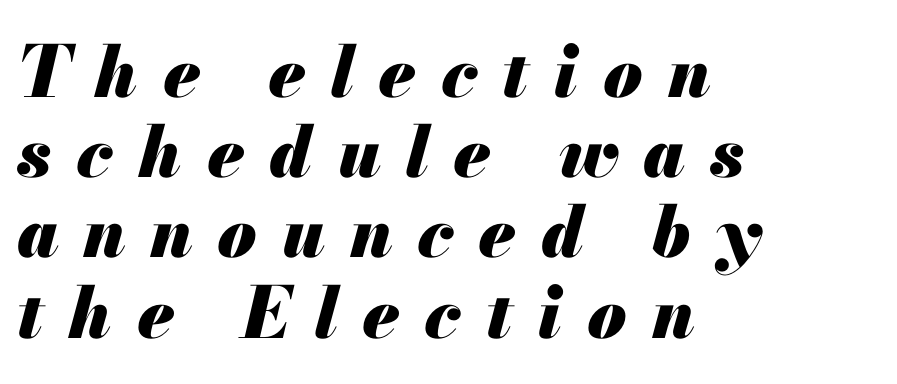
{"italic": "yes", "lean": "right", "slant_degrees": 13, "bold": "yes", "weight": "heavy", "width": "normal", "stroke_contrast": "medium", "x_height": "small", "monospaced": "no", "underline": "no", "align": "left", "line_spacing": "tight", "line_spacing_ratio": 1.13, "letter_spacing": "wide", "letter_spacing_em": 0.35, "glyph_px": 71}
